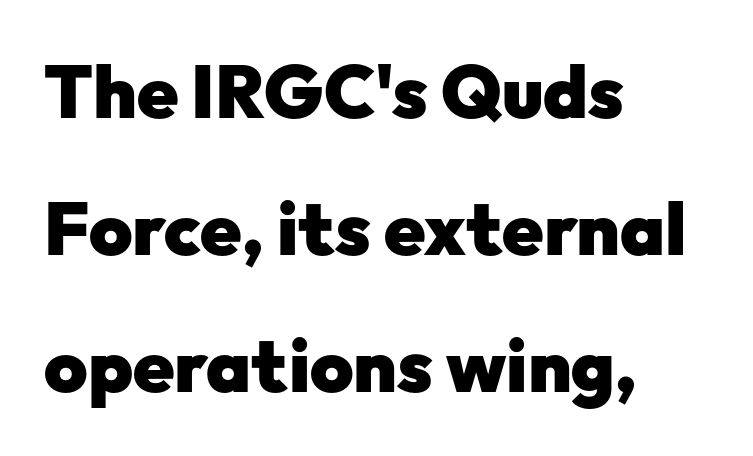
{"serif": "no", "italic": "no", "bold": "yes", "weight": "heavy", "width": "normal", "stroke_contrast": "low", "x_height": "medium", "monospaced": "no", "underline": "no", "align": "left", "line_spacing_ratio": 1.85, "letter_spacing": "normal", "letter_spacing_em": 0.0, "glyph_px": 74}
